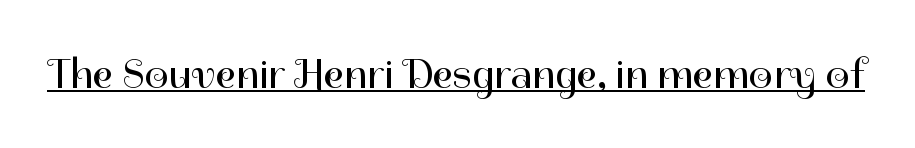
Is this a heavy cut? Hardly; it is regular or lighter. A baseline rule has been typeset under these characters. You can tell it's not italic because the verticals are truly vertical. Note: no serifs on the glyphs. This rendering leaves character spacing at its baseline value. Looks like regular typesetting: each glyph gets only the width it needs.
